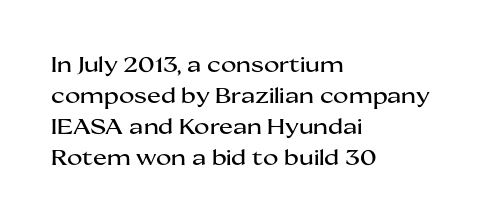
Q: Is the text italic (slanted)? A: No, it is upright.
Q: Is the text underlined? A: No.
Q: How is the paragraph aligned? A: Left-aligned.
Q: Is the spacing between letters normal or unusually wide? A: Normal.
Q: Is the spacing between lines tight, normal or loose? A: Normal.
